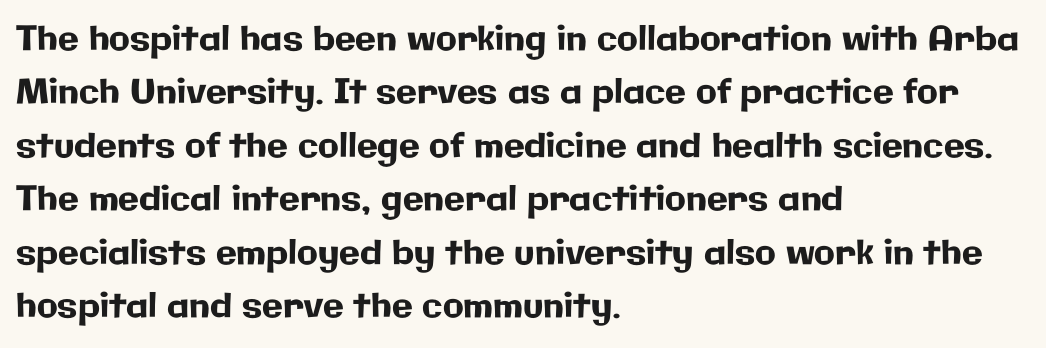
Q: Is the text italic (slanted)? A: No, it is upright.
Q: Is the typeface a serif or a sans-serif typeface? A: Sans-serif.
Q: Is the text underlined? A: No.
Q: How is the paragraph aligned? A: Left-aligned.
Q: Is the spacing between letters normal or unusually wide? A: Normal.
Q: Is the spacing between lines tight, normal or loose? A: Normal.
Q: Width (condensed, normal, or wide)? A: Normal.
Q: Stroke contrast? A: Low.
Q: x-height? A: Medium.
Q: Monospaced? A: No.
